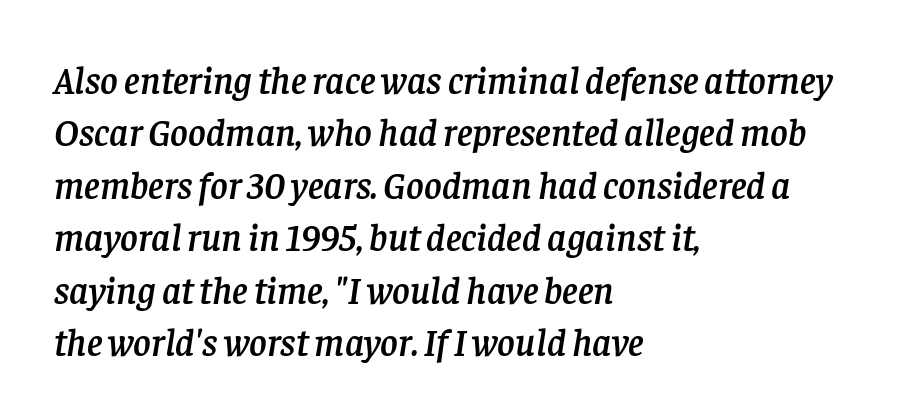
The image shows 38 px serif type, italic (leaning right); set left-aligned, normal line spacing (1.38x), normal letter spacing, not underlined; low stroke contrast and a large x-height.
